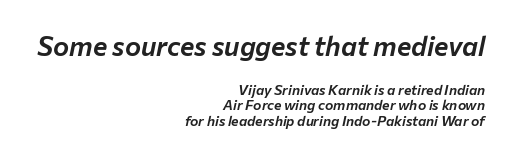
{"italic": "yes", "lean": "right", "slant_degrees": 12, "underline": "no", "align": "right", "line_spacing": "tight", "line_spacing_ratio": 1.11, "letter_spacing": "normal", "letter_spacing_em": 0.0, "larger_block": "first", "size_ratio": 1.93, "glyph_px": 27}
